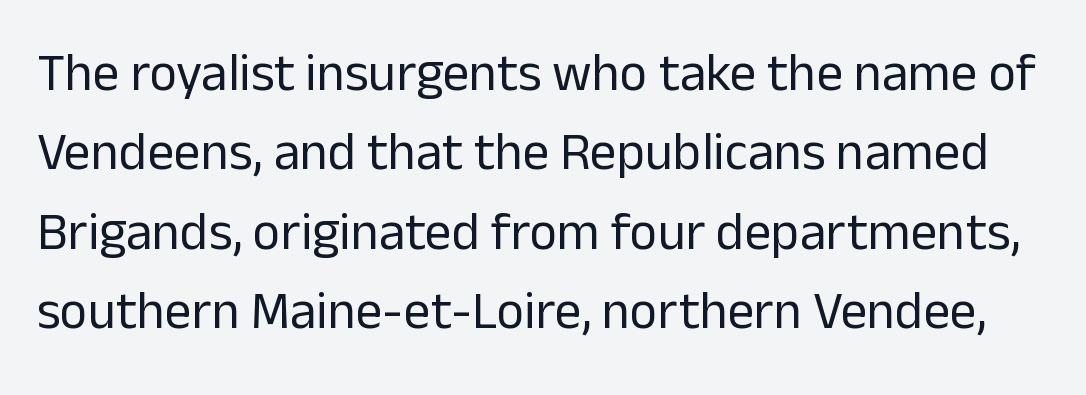
The image shows 53 px regular-weight sans-serif type, upright; set normal line spacing (1.5x), normal letter spacing, not underlined; low stroke contrast and a medium x-height.
